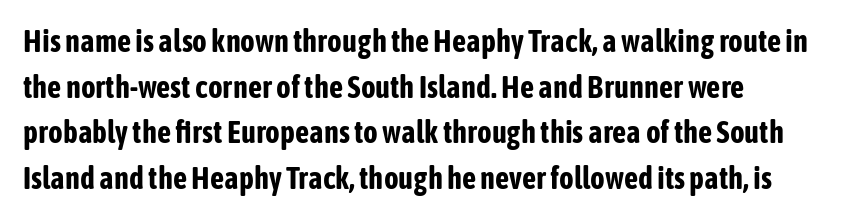
The image shows 31 px bold, condensed sans-serif type, upright; set left-aligned, normal line spacing (1.47x), normal letter spacing, not underlined; low stroke contrast and a medium x-height.
